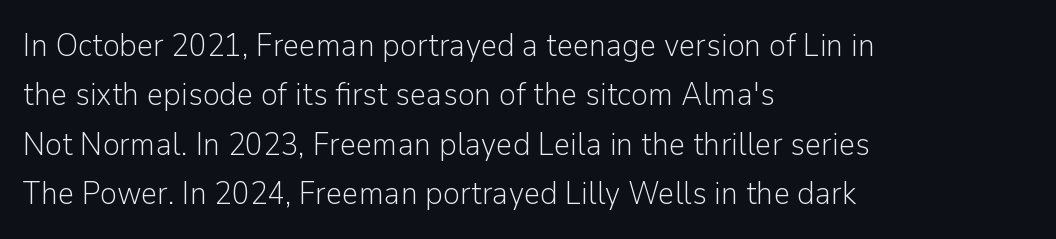
The rendering shows plain stroke endings on the letterforms — a sans-serif design. Stem width sits at or under what a default text font uses. Line spacing here is normal. Nobody drew a line under any word here. Tracking here is standard; glyphs follow each other at the usual distance. Note the varied advance widths — an 'i' is clearly narrower than an 'm'.
